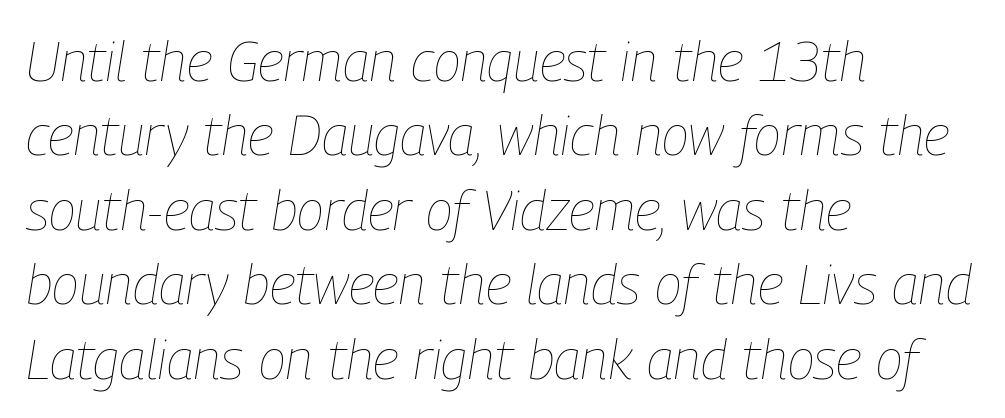
The image shows 56 px thin, condensed type, italic (leaning right); set left-aligned, normal line spacing (1.33x), normal letter spacing, not underlined; low stroke contrast and a medium x-height.
